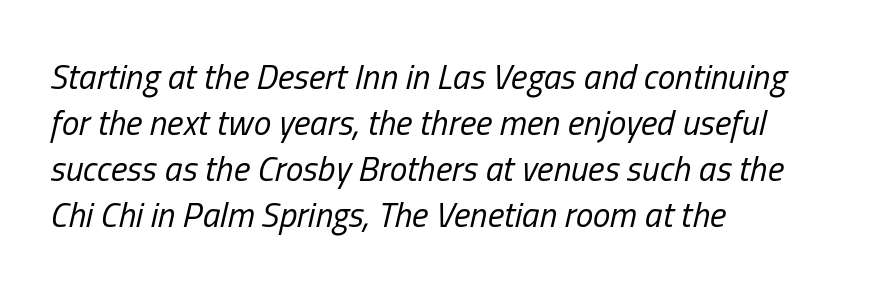
The image shows 35 px regular-weight, condensed type, italic (leaning right); set left-aligned, normal line spacing (1.31x), normal letter spacing, not underlined; low stroke contrast and a medium x-height.
